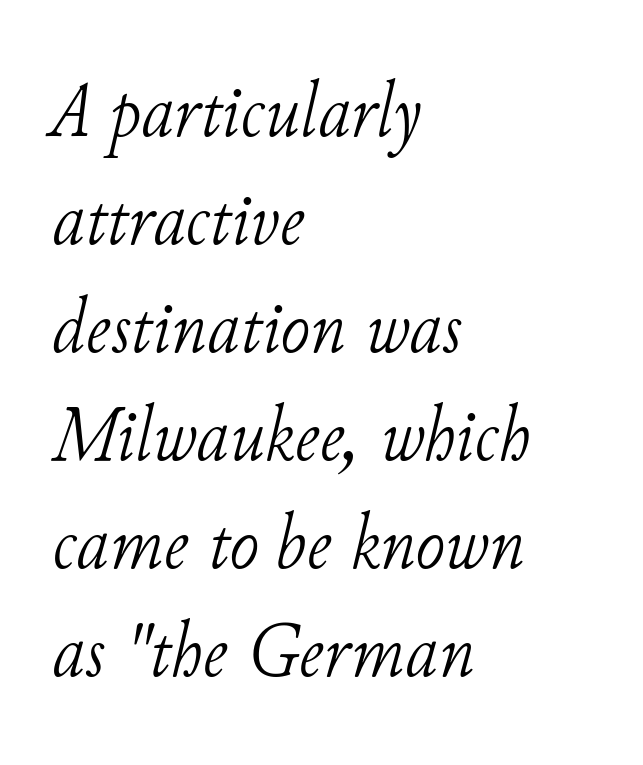
Q: Is the text bold? A: No.
Q: Is the text italic (slanted)? A: Yes, it leans right by about 11 degrees.
Q: Is the typeface a serif or a sans-serif typeface? A: Serif.
Q: Is the text underlined? A: No.
Q: How is the paragraph aligned? A: Left-aligned.
Q: Is the spacing between letters normal or unusually wide? A: Normal.
Q: Is the spacing between lines tight, normal or loose? A: Normal.
Q: Width (condensed, normal, or wide)? A: Normal.
Q: Stroke contrast? A: Low.
Q: x-height? A: Small.
Q: Monospaced? A: No.
